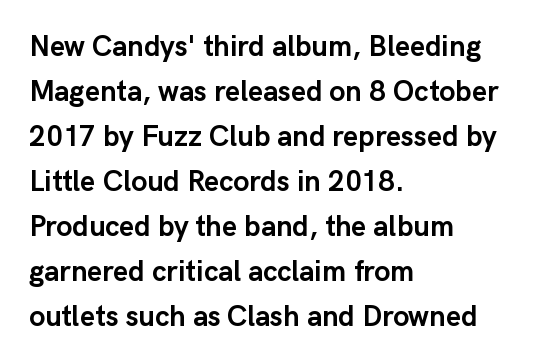
The image shows 29 px semibold sans-serif type, upright; set left-aligned, normal line spacing (1.55x), normal letter spacing, not underlined; low stroke contrast and a medium x-height.
